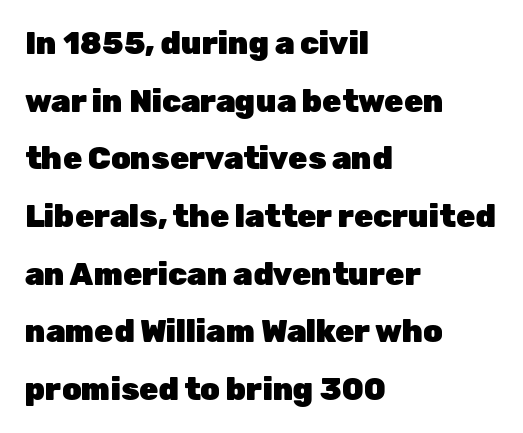
Q: Is the text bold? A: Yes.
Q: Is the text italic (slanted)? A: No, it is upright.
Q: Is the typeface a serif or a sans-serif typeface? A: Sans-serif.
Q: Is the text underlined? A: No.
Q: How is the paragraph aligned? A: Left-aligned.
Q: Is the spacing between letters normal or unusually wide? A: Normal.
Q: Width (condensed, normal, or wide)? A: Normal.
Q: Stroke contrast? A: Low.
Q: x-height? A: Medium.
Q: Monospaced? A: No.
